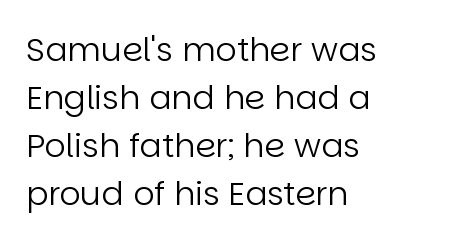
Q: Is the text bold? A: No.
Q: Is the text italic (slanted)? A: No, it is upright.
Q: Is the typeface a serif or a sans-serif typeface? A: Sans-serif.
Q: Is the text underlined? A: No.
Q: How is the paragraph aligned? A: Left-aligned.
Q: Is the spacing between letters normal or unusually wide? A: Normal.
Q: Is the spacing between lines tight, normal or loose? A: Normal.
Q: Width (condensed, normal, or wide)? A: Normal.
Q: Stroke contrast? A: Low.
Q: x-height? A: Large.
Q: Monospaced? A: No.
